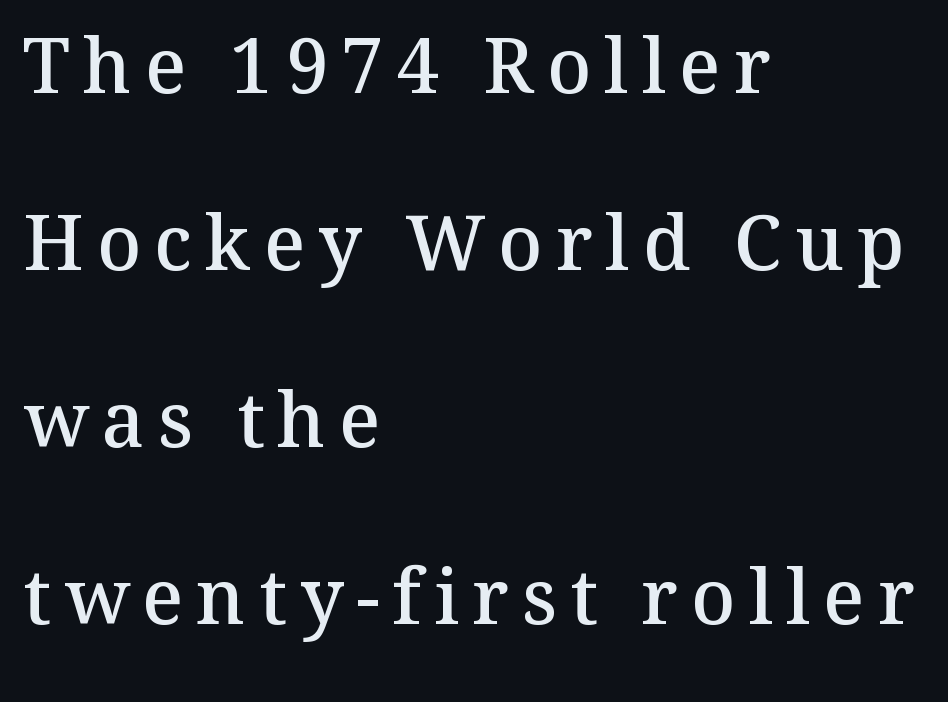
Looks like regular typesetting: each glyph gets only the width it needs. The passage shown is not underscored anywhere. The font is running at a semibold setting, under full bold. Line spacing here is loose.
